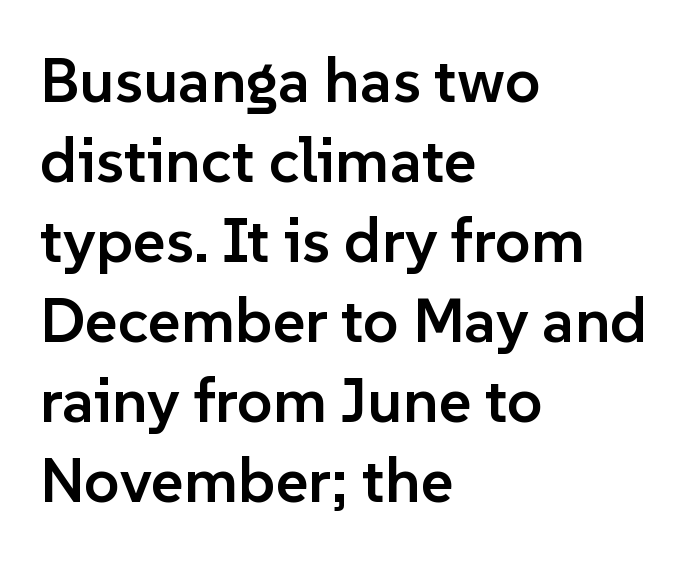
Q: Is the text bold? A: Semi-bold.
Q: Is the text italic (slanted)? A: No, it is upright.
Q: Is the typeface a serif or a sans-serif typeface? A: Sans-serif.
Q: Is the text underlined? A: No.
Q: How is the paragraph aligned? A: Left-aligned.
Q: Is the spacing between letters normal or unusually wide? A: Normal.
Q: Is the spacing between lines tight, normal or loose? A: Normal.
Q: Width (condensed, normal, or wide)? A: Normal.
Q: Stroke contrast? A: Low.
Q: x-height? A: Medium.
Q: Monospaced? A: No.
